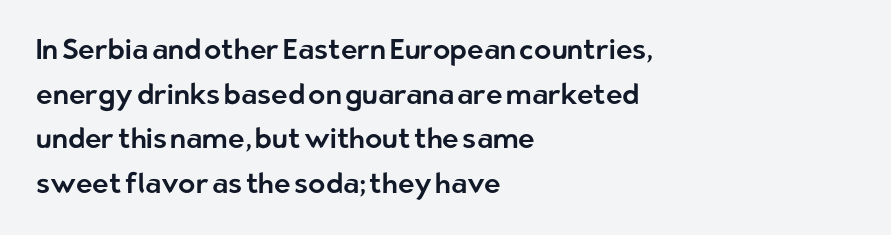
{"serif": "no", "italic": "no", "width": "normal", "stroke_contrast": "low", "x_height": "medium", "monospaced": "no", "underline": "no", "align": "left", "line_spacing": "normal", "line_spacing_ratio": 1.59, "letter_spacing": "normal", "letter_spacing_em": 0.0, "glyph_px": 28}
